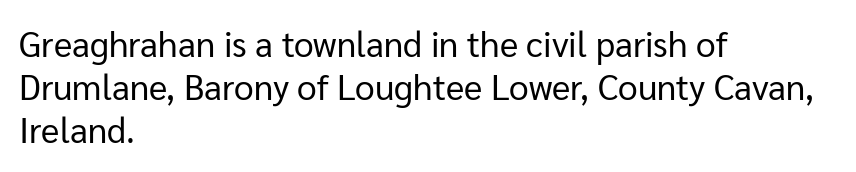
Q: Is the text bold? A: No.
Q: Is the text italic (slanted)? A: No, it is upright.
Q: Is the typeface a serif or a sans-serif typeface? A: Sans-serif.
Q: Is the text underlined? A: No.
Q: How is the paragraph aligned? A: Left-aligned.
Q: Is the spacing between letters normal or unusually wide? A: Normal.
Q: Width (condensed, normal, or wide)? A: Normal.
Q: Stroke contrast? A: Low.
Q: x-height? A: Medium.
Q: Monospaced? A: No.
